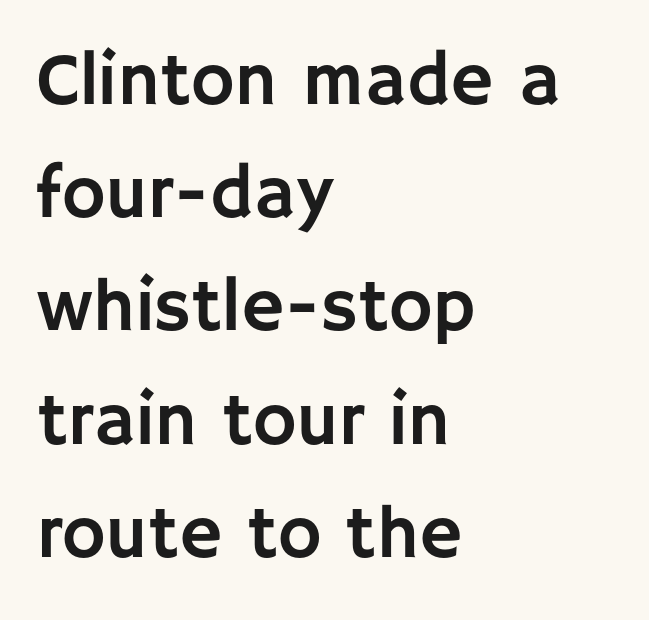
{"serif": "no", "italic": "no", "width": "normal", "stroke_contrast": "low", "x_height": "large", "monospaced": "no", "underline": "no", "align": "left", "line_spacing": "normal", "line_spacing_ratio": 1.53, "letter_spacing": "normal", "letter_spacing_em": 0.0, "glyph_px": 74}
